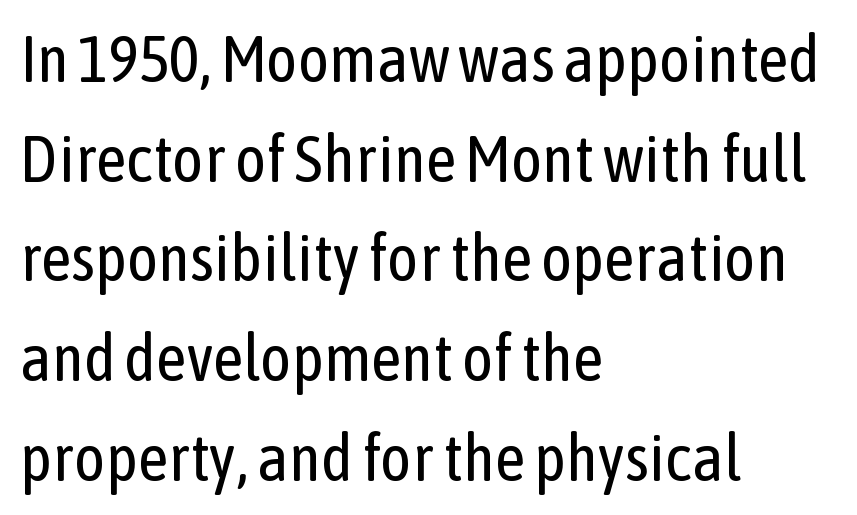
Does extra space separate the letters? No, they use regular spacing. The gap between lines stays unmarked. Successive baselines arrive at the customary interval. This is sans-serif lettering, the kind often seen on screens and signage. If you drew a ruler down the left edge, every line would touch it. Nothing heavy about these letters — not bold at all.
